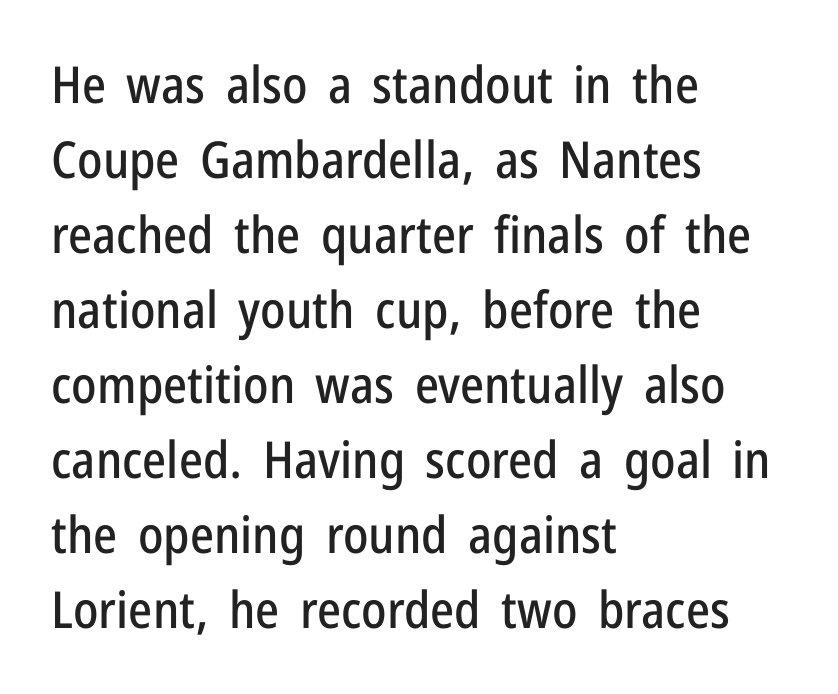
Q: Is the text italic (slanted)? A: No, it is upright.
Q: Is the typeface a serif or a sans-serif typeface? A: Sans-serif.
Q: Is the text underlined? A: No.
Q: How is the paragraph aligned? A: Left-aligned.
Q: Is the spacing between letters normal or unusually wide? A: Normal.
Q: Is the spacing between lines tight, normal or loose? A: Normal.
Q: Width (condensed, normal, or wide)? A: Condensed.
Q: Stroke contrast? A: Low.
Q: x-height? A: Medium.
Q: Monospaced? A: No.
